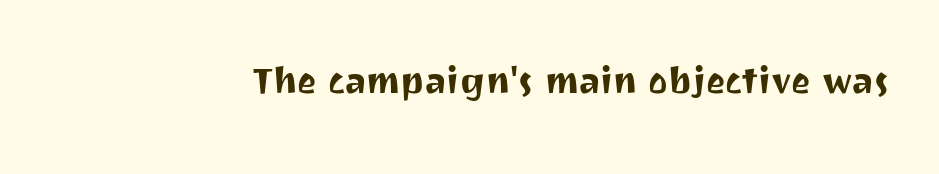
The image shows 46 px sans-serif type, upright; set normal letter spacing, not underlined; medium stroke contrast and a medium x-height.
